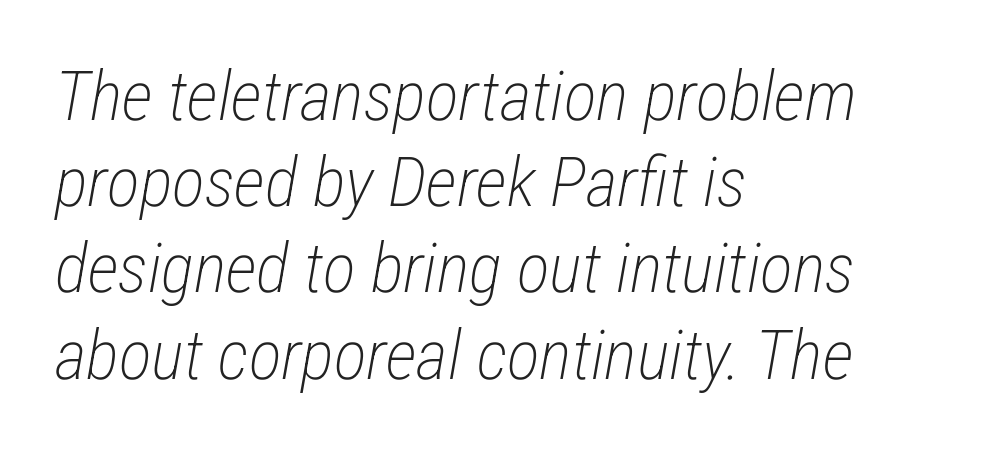
Q: Is the text bold? A: No.
Q: Is the text italic (slanted)? A: Yes, it leans right by about 12 degrees.
Q: Is the text underlined? A: No.
Q: How is the paragraph aligned? A: Left-aligned.
Q: Is the spacing between letters normal or unusually wide? A: Normal.
Q: Is the spacing between lines tight, normal or loose? A: Normal.
Q: Width (condensed, normal, or wide)? A: Condensed.
Q: Stroke contrast? A: Low.
Q: x-height? A: Medium.
Q: Monospaced? A: No.
